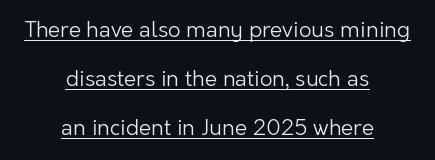
Line spacing here is loose. Compared with undecorated copy, this sample adds a rule below the words. Observe the ordinary spacing: letters are neighbours, not strangers. One-word summary of the alignment: center. Tall strokes in this sample are plumb rather than angled.
